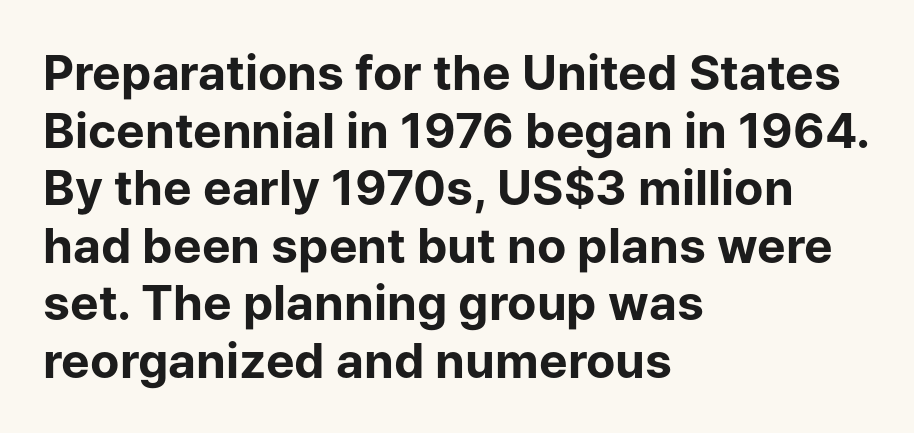
The image shows 48 px bold sans-serif type, upright; set left-aligned, line spacing 1.2x, normal letter spacing, not underlined; low stroke contrast and a medium x-height.
